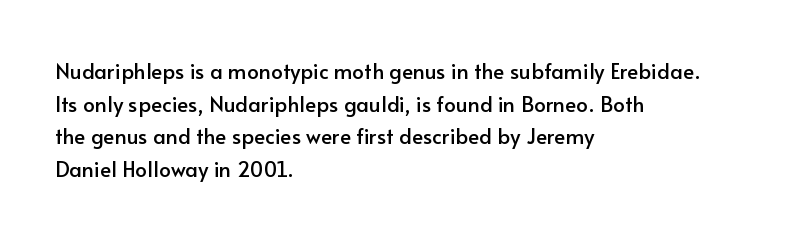
{"italic": "no", "underline": "no", "align": "left", "line_spacing": "normal", "line_spacing_ratio": 1.55, "letter_spacing": "normal", "letter_spacing_em": 0.0, "glyph_px": 21}
